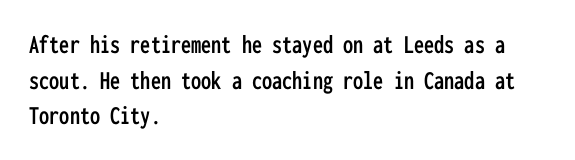
The image shows 27 px text type, upright; set left-aligned, normal line spacing (1.32x), normal letter spacing, not underlined.
